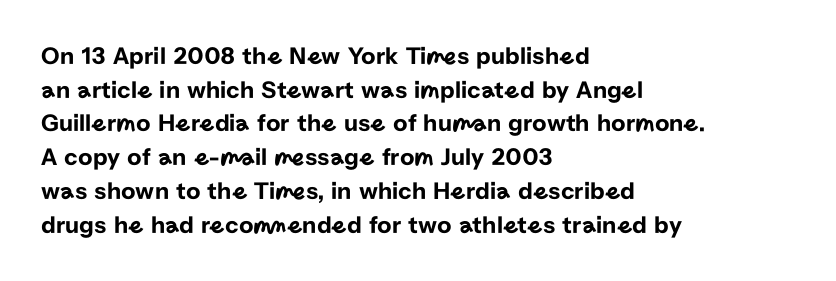
The image shows 25 px text type, upright; set left-aligned, normal line spacing (1.35x), normal letter spacing, not underlined.
